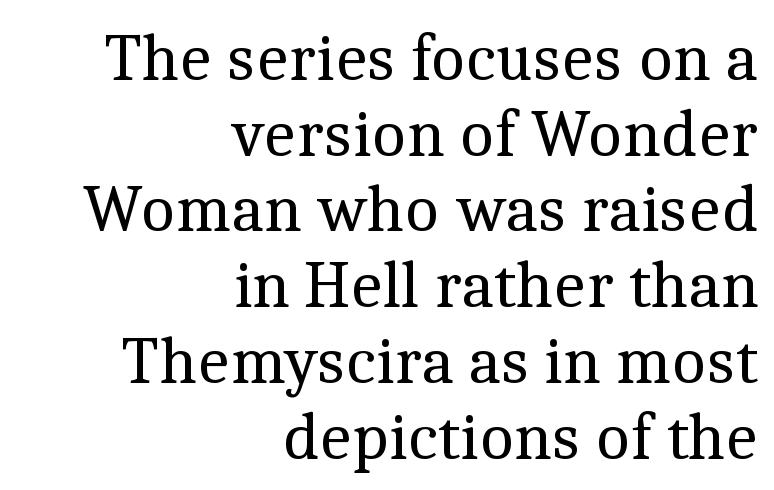
Italic: no, the glyphs are upright roman. Vertically, the passage feels compressed, each row crowding the next. One-word summary of the alignment: right. Character widths vary here, with narrow letters taking less room than wide ones. Just letters on the line, the space beneath them empty. Weight: regular or lighter.
